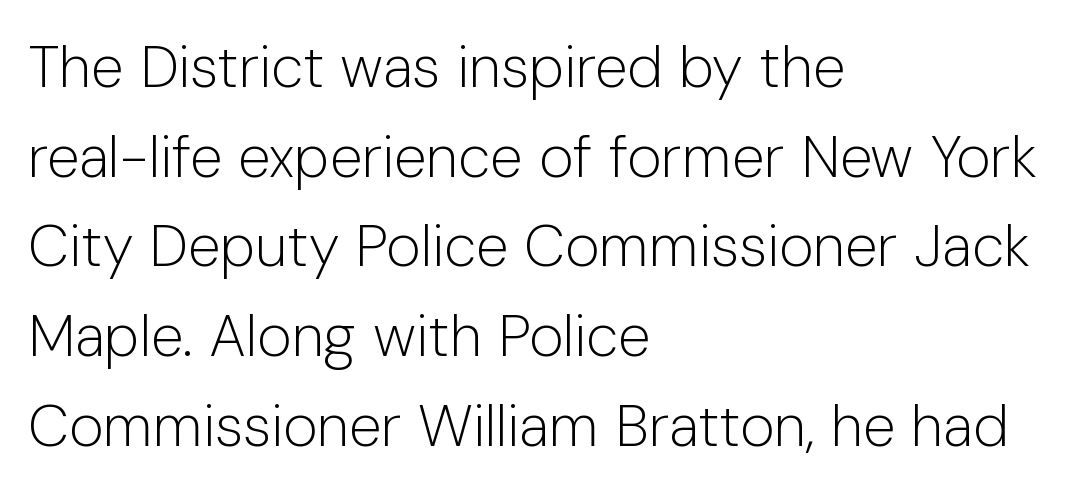
Spacing verdict: proportional, widths tailored to each character. The baseline area is clear. The setting favours the left margin, as ordinary paragraphs usually do. Serif or sans? Sans — the stroke terminals are bare.
